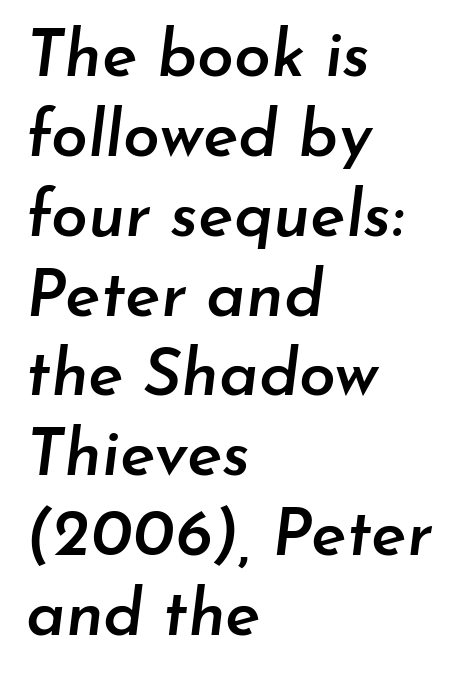
Q: Is the text bold? A: Semi-bold.
Q: Is the text italic (slanted)? A: Yes, it leans right by about 7 degrees.
Q: Is the text underlined? A: No.
Q: How is the paragraph aligned? A: Left-aligned.
Q: Is the spacing between letters normal or unusually wide? A: Normal.
Q: Width (condensed, normal, or wide)? A: Normal.
Q: Stroke contrast? A: Low.
Q: x-height? A: Small.
Q: Monospaced? A: No.
